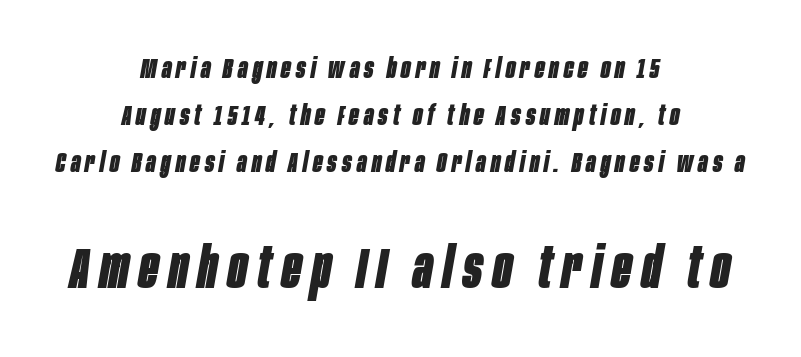
The image shows 57 px bold, condensed type, italic (leaning right); set centered, normal line spacing (1.68x), not underlined; the second (bottom) block is 2.04x larger; low stroke contrast and a large x-height.
